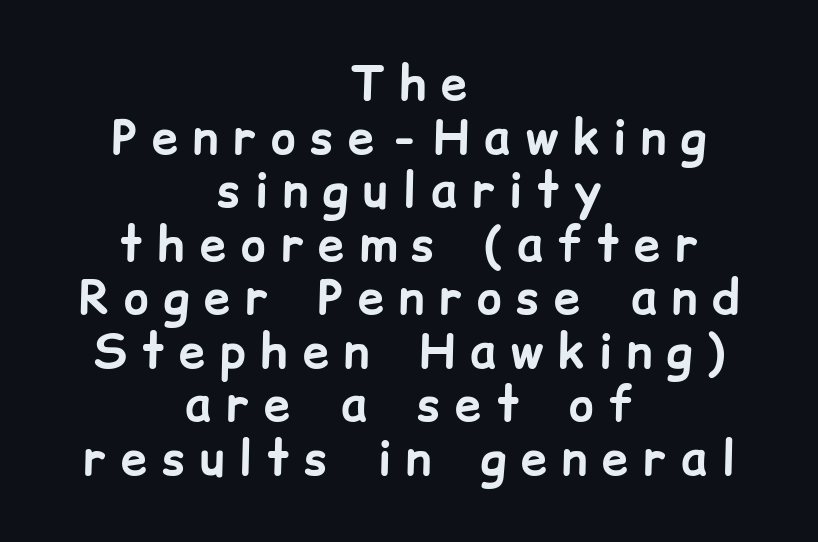
The words here are not underlined. The letters are spread apart with noticeably loose tracking. Are there feet on the stems? There aren't — it's a sans. Think of a printed novel: that variable character pitch is what you see here. These words are printed bold, with thick strokes throughout.
